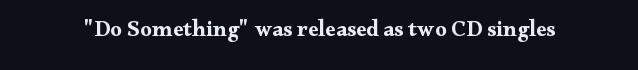
The image shows 23 px bold type, upright; set normal letter spacing, not underlined.
